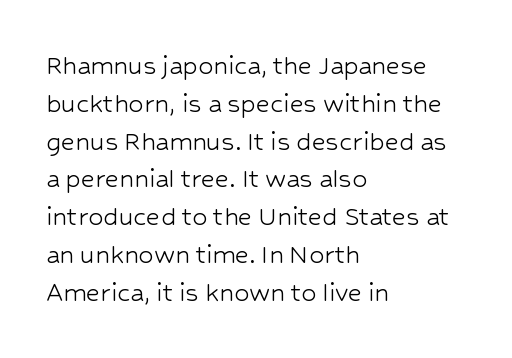
Q: Is the text bold? A: No.
Q: Is the text italic (slanted)? A: No, it is upright.
Q: Is the typeface a serif or a sans-serif typeface? A: Sans-serif.
Q: Is the text underlined? A: No.
Q: How is the paragraph aligned? A: Left-aligned.
Q: Is the spacing between letters normal or unusually wide? A: Normal.
Q: Is the spacing between lines tight, normal or loose? A: Normal.
Q: Width (condensed, normal, or wide)? A: Normal.
Q: Stroke contrast? A: Low.
Q: x-height? A: Medium.
Q: Monospaced? A: No.
